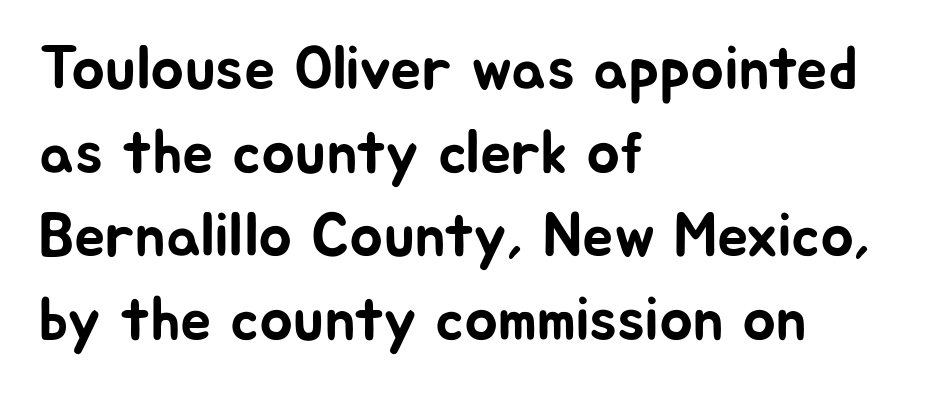
The image shows 62 px sans-serif type, upright; set left-aligned, normal line spacing (1.35x), normal letter spacing, not underlined; low stroke contrast and a medium x-height.
